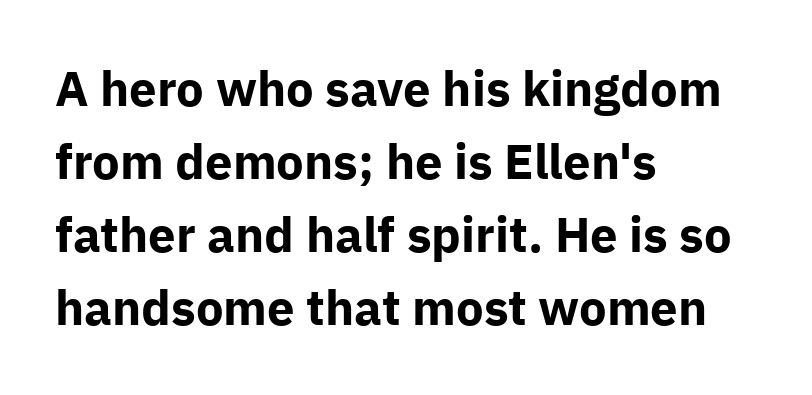
In terms of leading, this rendering sits right in the middle. The letters carry no serifs — their stems end cleanly without finishing strokes. Rendered with straight, roman letterforms. The setting favours the left margin, as ordinary paragraphs usually do.
